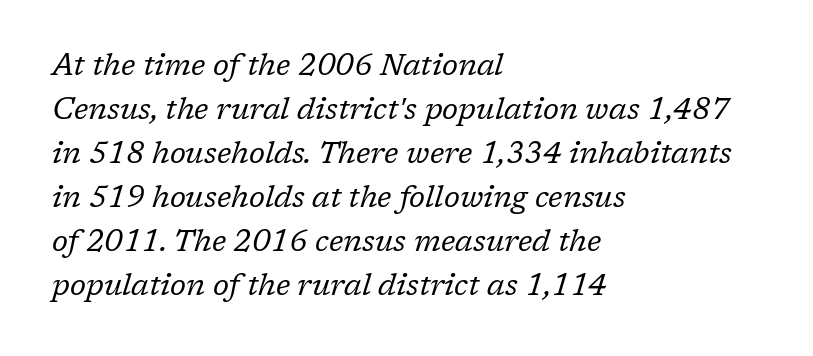
The image shows 30 px regular-weight serif type, italic (leaning right); set left-aligned, normal line spacing (1.47x), normal letter spacing, not underlined; low stroke contrast and a medium x-height.
